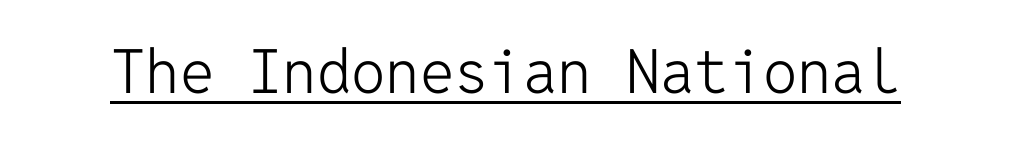
{"serif": "no", "italic": "no", "bold": "no", "weight": "light", "width": "normal", "stroke_contrast": "low", "x_height": "medium", "monospaced": "yes", "underline": "yes", "letter_spacing": "normal", "letter_spacing_em": 0.0, "glyph_px": 61}
